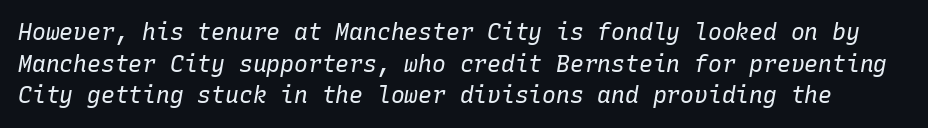
{"italic": "yes", "lean": "right", "slant_degrees": 10, "bold": "no", "underline": "no", "line_spacing": "normal", "line_spacing_ratio": 1.38, "letter_spacing": "normal", "letter_spacing_em": 0.0, "glyph_px": 23}
